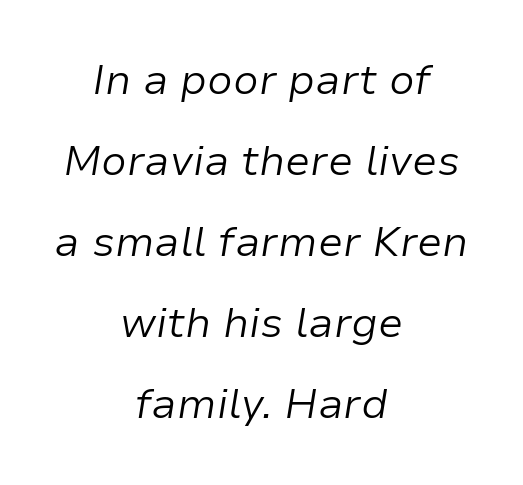
Q: Is the text bold? A: No.
Q: Is the text italic (slanted)? A: Yes, it leans right by about 9 degrees.
Q: Is the text underlined? A: No.
Q: How is the paragraph aligned? A: Centered.
Q: Is the spacing between letters normal or unusually wide? A: Normal.
Q: Is the spacing between lines tight, normal or loose? A: Loose.
Q: Width (condensed, normal, or wide)? A: Normal.
Q: Stroke contrast? A: Low.
Q: x-height? A: Medium.
Q: Monospaced? A: No.
